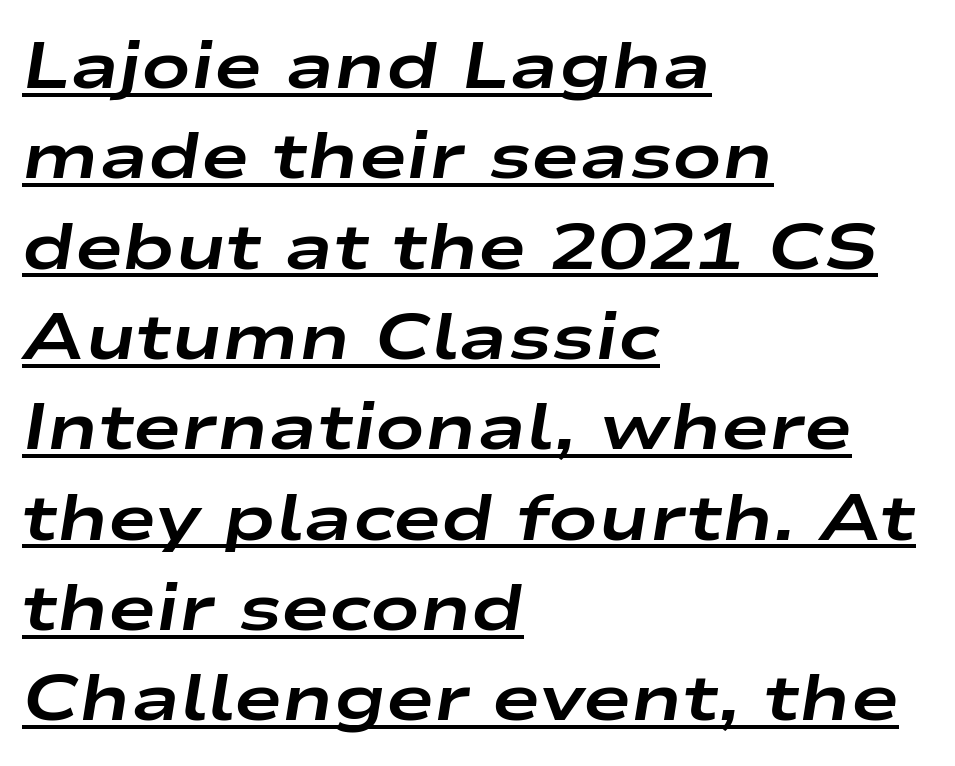
The image shows 65 px bold, wide type, italic (leaning right); set left-aligned, normal line spacing (1.39x), normal letter spacing, underlined; low stroke contrast and a medium x-height.
